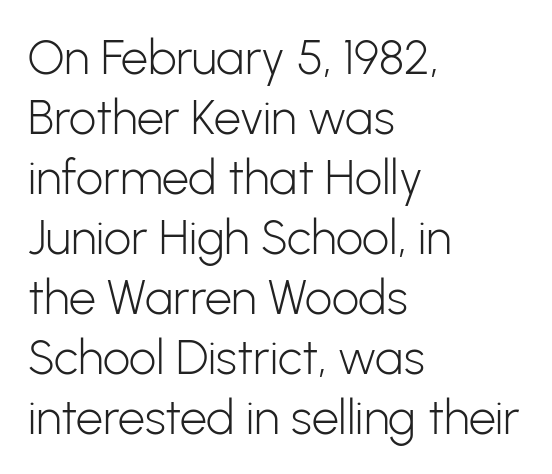
The block of text has a typical density, with ordinary space between rows. Check the space under the baseline: it is left empty. Stems and bowls with no extra thickness — not bold. Inter-character spacing is left at the font's built-in metrics. The face used here is a sans, in the tradition of grotesques and geometrics. Visually the block forms a straight wall on the left and a jagged coastline on the right.
